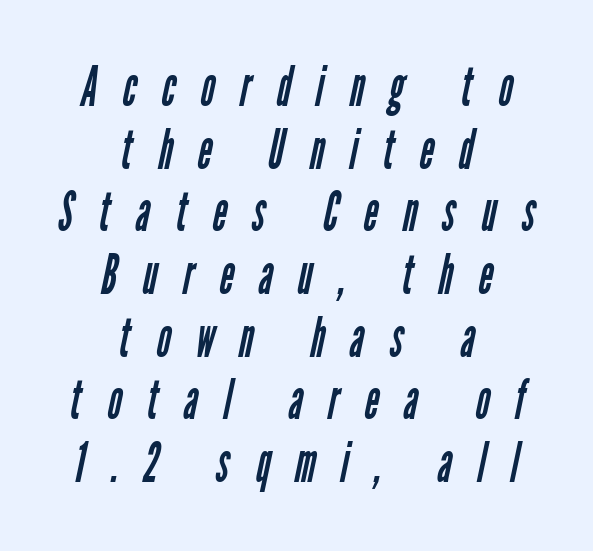
Q: Is the text bold? A: No.
Q: Is the typeface a serif or a sans-serif typeface? A: Sans-serif.
Q: Is the text underlined? A: No.
Q: How is the paragraph aligned? A: Centered.
Q: Is the spacing between letters normal or unusually wide? A: Unusually wide.
Q: Is the spacing between lines tight, normal or loose? A: Tight.
Q: Width (condensed, normal, or wide)? A: Condensed.
Q: Stroke contrast? A: Low.
Q: x-height? A: Medium.
Q: Monospaced? A: No.
